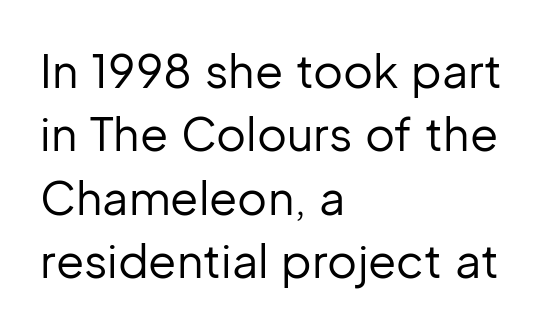
Q: Is the text bold? A: No.
Q: Is the text italic (slanted)? A: No, it is upright.
Q: Is the typeface a serif or a sans-serif typeface? A: Sans-serif.
Q: Is the text underlined? A: No.
Q: How is the paragraph aligned? A: Left-aligned.
Q: Is the spacing between letters normal or unusually wide? A: Normal.
Q: Is the spacing between lines tight, normal or loose? A: Normal.
Q: Width (condensed, normal, or wide)? A: Normal.
Q: Stroke contrast? A: Low.
Q: x-height? A: Medium.
Q: Monospaced? A: No.
